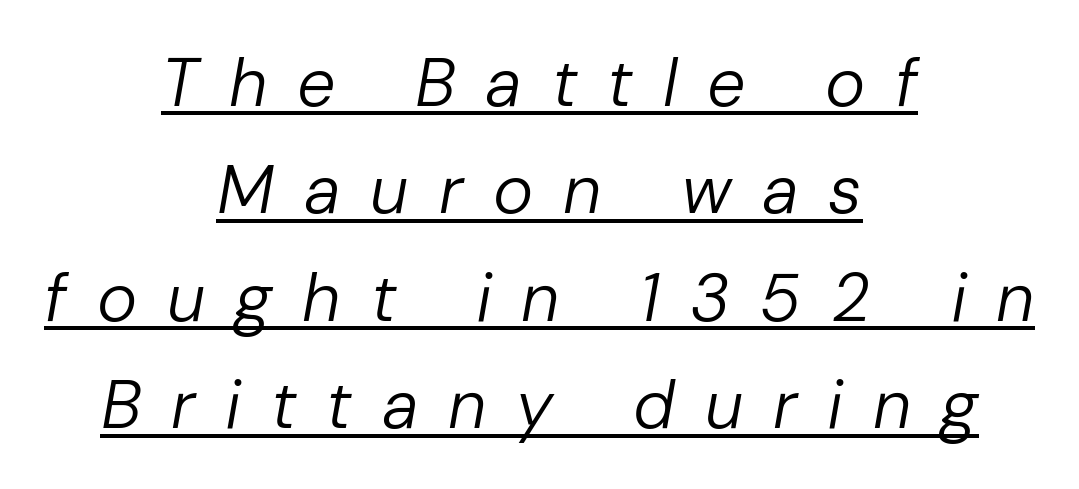
Q: Is the text bold? A: No.
Q: Is the text italic (slanted)? A: Yes, it leans right by about 10 degrees.
Q: Is the text underlined? A: Yes.
Q: How is the paragraph aligned? A: Centered.
Q: Is the spacing between letters normal or unusually wide? A: Unusually wide.
Q: Is the spacing between lines tight, normal or loose? A: Normal.
Q: Width (condensed, normal, or wide)? A: Normal.
Q: Stroke contrast? A: Low.
Q: x-height? A: Medium.
Q: Monospaced? A: No.
